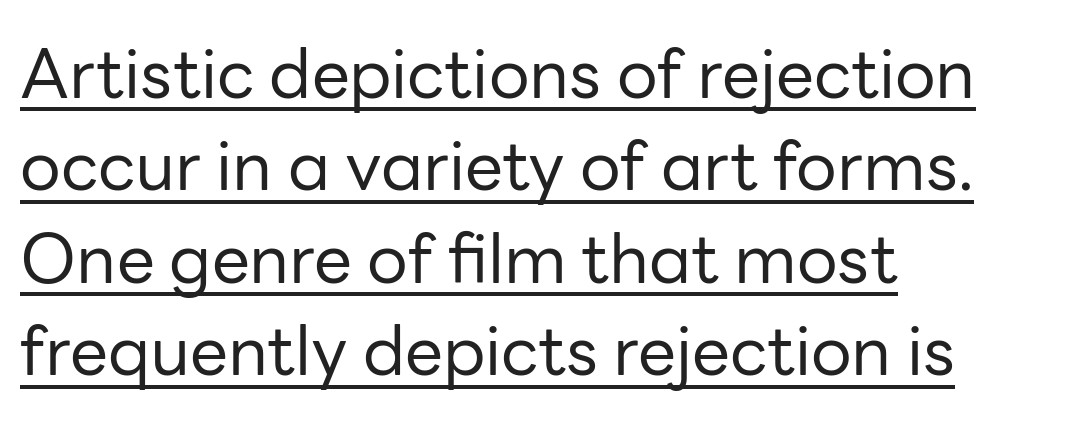
{"serif": "no", "italic": "no", "bold": "no", "weight": "regular", "width": "normal", "stroke_contrast": "low", "x_height": "medium", "monospaced": "no", "underline": "yes", "align": "left", "line_spacing": "normal", "line_spacing_ratio": 1.36, "letter_spacing": "normal", "letter_spacing_em": 0.0, "glyph_px": 68}
